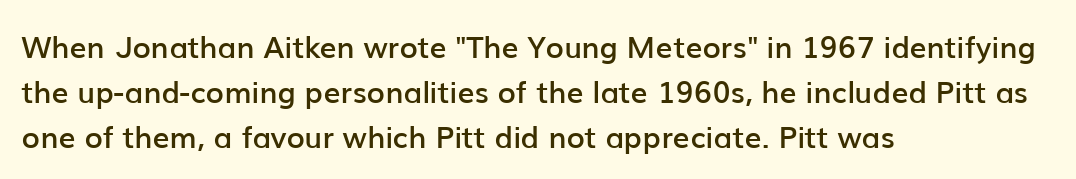
The image shows 30 px semibold sans-serif type, upright; set left-aligned, normal line spacing (1.5x), normal letter spacing, not underlined; low stroke contrast and a medium x-height.
